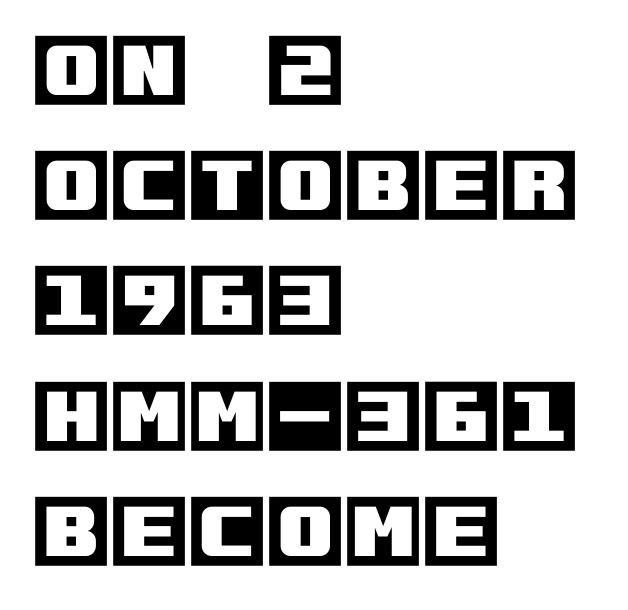
The image shows 80 px text type, upright; set left-aligned, normal line spacing (1.44x), normal letter spacing, not underlined; a large x-height.
